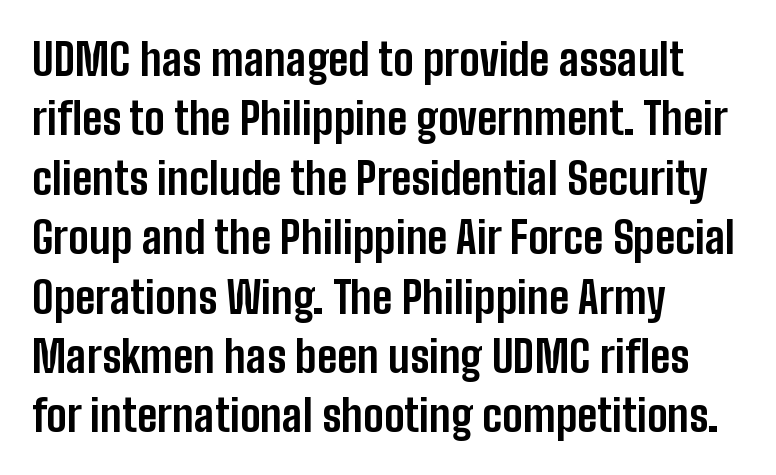
Q: Is the text bold? A: Yes.
Q: Is the text italic (slanted)? A: No, it is upright.
Q: Is the typeface a serif or a sans-serif typeface? A: Sans-serif.
Q: Is the text underlined? A: No.
Q: How is the paragraph aligned? A: Left-aligned.
Q: Is the spacing between letters normal or unusually wide? A: Normal.
Q: Is the spacing between lines tight, normal or loose? A: Normal.
Q: Width (condensed, normal, or wide)? A: Condensed.
Q: Stroke contrast? A: Low.
Q: x-height? A: Medium.
Q: Monospaced? A: No.
